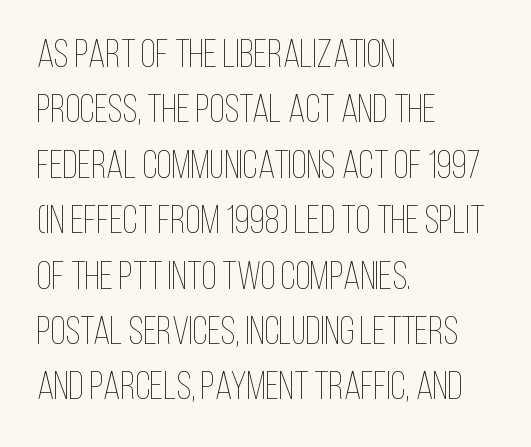
Q: Is the text bold? A: No.
Q: Is the text italic (slanted)? A: No, it is upright.
Q: Is the text underlined? A: No.
Q: How is the paragraph aligned? A: Left-aligned.
Q: Is the spacing between letters normal or unusually wide? A: Normal.
Q: Is the spacing between lines tight, normal or loose? A: Normal.
Q: Width (condensed, normal, or wide)? A: Condensed.
Q: Stroke contrast? A: Low.
Q: x-height? A: Large.
Q: Monospaced? A: No.
